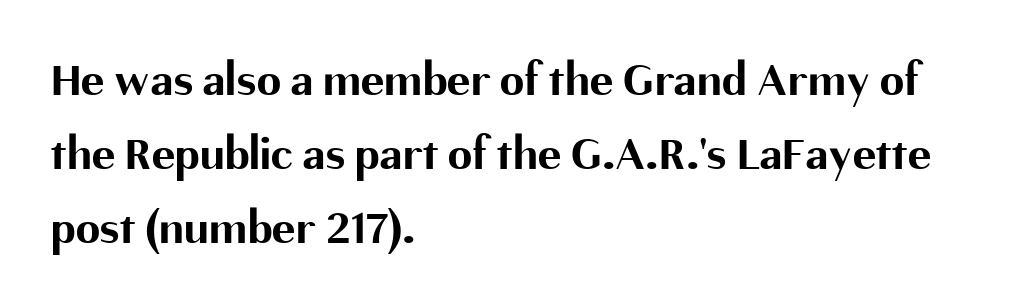
{"serif": "no", "italic": "no", "bold": "yes", "weight": "bold", "width": "normal", "stroke_contrast": "medium", "x_height": "medium", "monospaced": "no", "underline": "no", "align": "left", "line_spacing": "normal", "line_spacing_ratio": 1.51, "letter_spacing": "normal", "letter_spacing_em": 0.0, "glyph_px": 49}
